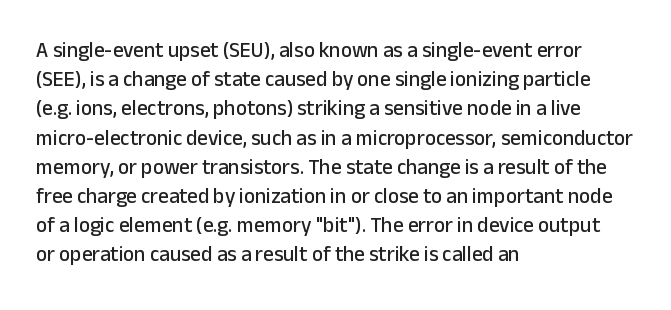
{"italic": "no", "underline": "no", "align": "left", "line_spacing": "normal", "line_spacing_ratio": 1.39, "letter_spacing": "normal", "letter_spacing_em": 0.0, "glyph_px": 21}
